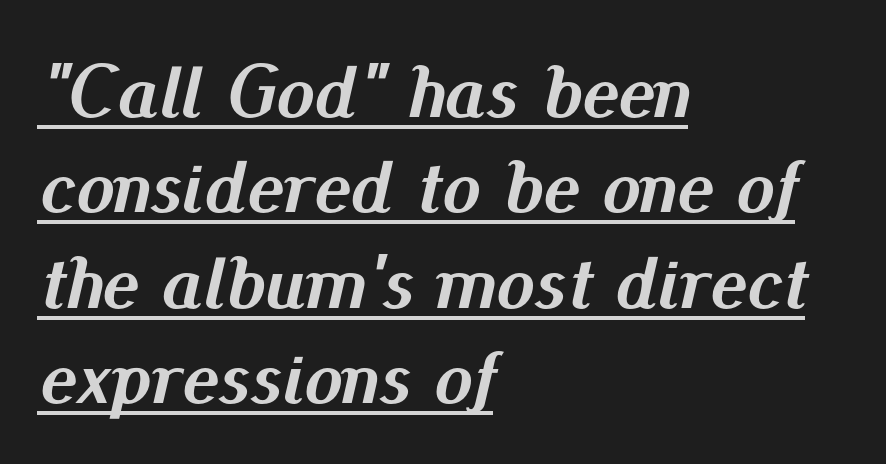
The image shows 77 px semibold type, italic (leaning right); set left-aligned, line spacing 1.24x, normal letter spacing, underlined; medium stroke contrast and a small x-height.
